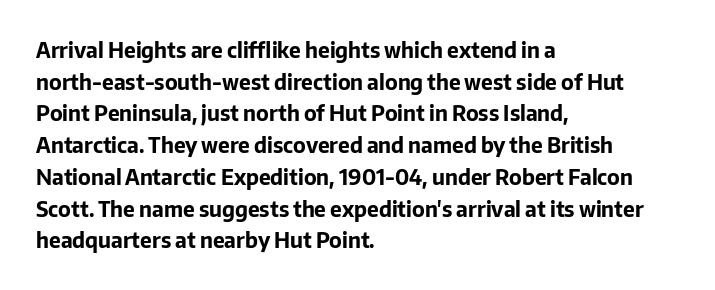
The image shows 21 px bold type, upright; set left-aligned, normal line spacing (1.51x), normal letter spacing, not underlined.
